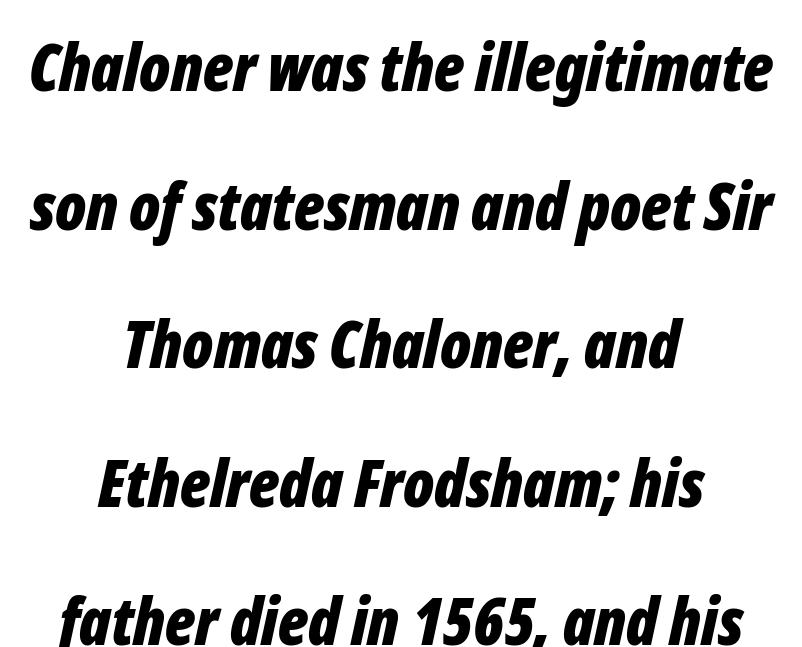
The image shows 66 px bold, condensed type, italic (leaning right); set centered, loose line spacing (2.1x), normal letter spacing, not underlined; low stroke contrast and a medium x-height.
